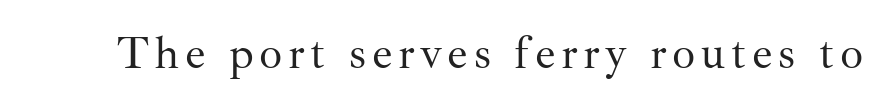
Q: Is the text bold? A: No.
Q: Is the text italic (slanted)? A: No, it is upright.
Q: Is the typeface a serif or a sans-serif typeface? A: Serif.
Q: Is the text underlined? A: No.
Q: Width (condensed, normal, or wide)? A: Normal.
Q: Stroke contrast? A: Medium.
Q: x-height? A: Small.
Q: Monospaced? A: No.
